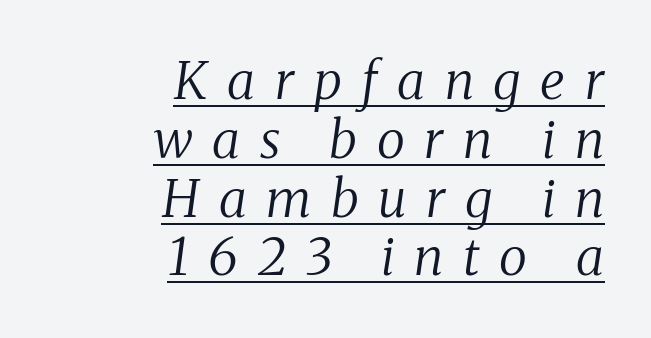
The type family on display is of the serif kind. Look at the tracking — it's clearly loosened, letters drifting apart. Alignment: flush right. Varying glyph widths throughout — classic text-font behaviour.
